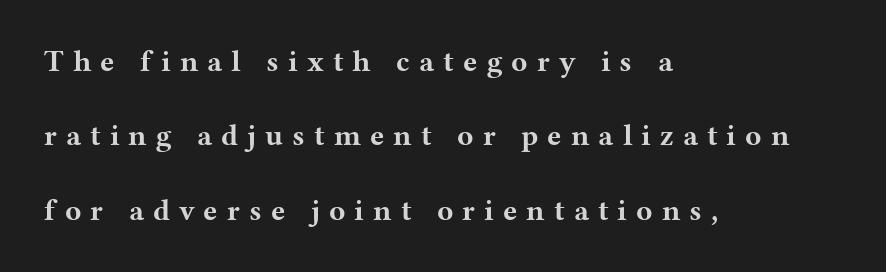
The image shows 30 px bold, wide serif type, upright; set left-aligned, loose line spacing (2.48x), unusually wide letter spacing (+0.3 em), not underlined; medium stroke contrast and a medium x-height.
